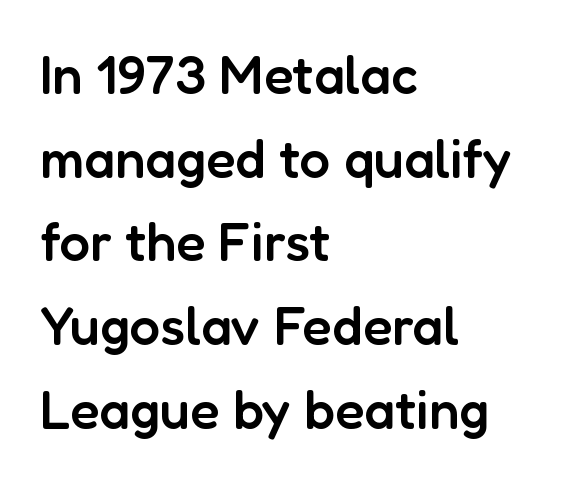
Q: Is the text bold? A: Semi-bold.
Q: Is the text italic (slanted)? A: No, it is upright.
Q: Is the typeface a serif or a sans-serif typeface? A: Sans-serif.
Q: Is the text underlined? A: No.
Q: How is the paragraph aligned? A: Left-aligned.
Q: Is the spacing between letters normal or unusually wide? A: Normal.
Q: Is the spacing between lines tight, normal or loose? A: Normal.
Q: Width (condensed, normal, or wide)? A: Normal.
Q: Stroke contrast? A: Low.
Q: x-height? A: Medium.
Q: Monospaced? A: No.
